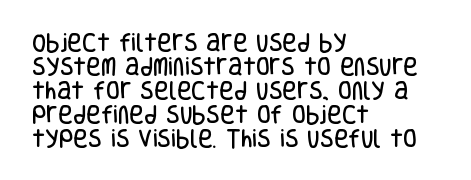
Does the lettering tilt? It doesn't — this is upright. The lines are quadded left. Unmarked baselines from the first word to the last. Characters follow at the spacing the type designer built in.
